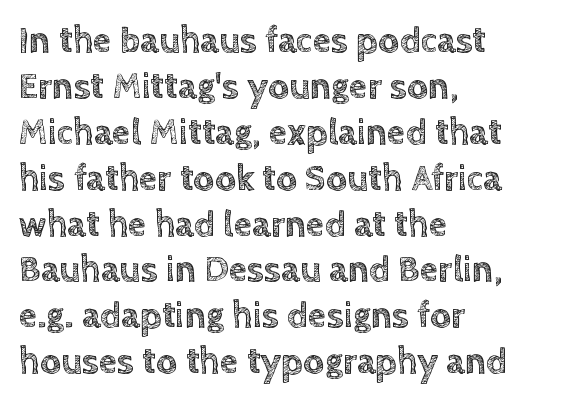
The image shows 37 px text type, upright; set left-aligned, line spacing 1.24x, normal letter spacing, not underlined; a large x-height.
